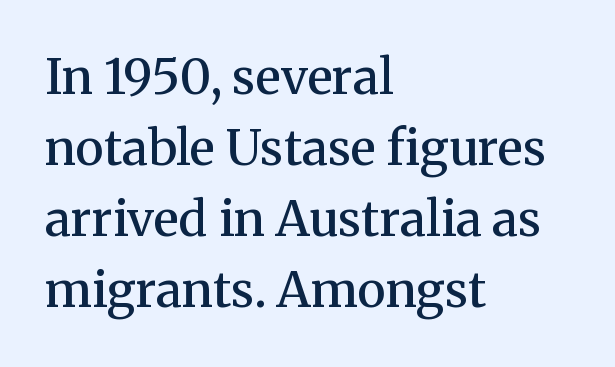
Q: Is the text bold? A: Semi-bold.
Q: Is the text italic (slanted)? A: No, it is upright.
Q: Is the typeface a serif or a sans-serif typeface? A: Serif.
Q: Is the text underlined? A: No.
Q: How is the paragraph aligned? A: Left-aligned.
Q: Is the spacing between letters normal or unusually wide? A: Normal.
Q: Is the spacing between lines tight, normal or loose? A: Normal.
Q: Width (condensed, normal, or wide)? A: Normal.
Q: Stroke contrast? A: Medium.
Q: x-height? A: Medium.
Q: Monospaced? A: No.
